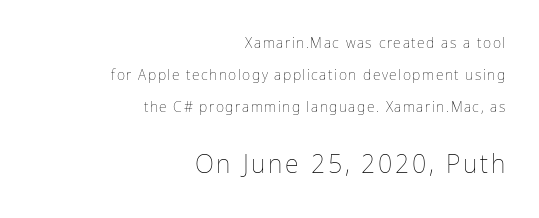
Q: Is the text bold? A: No.
Q: Is the text italic (slanted)? A: No, it is upright.
Q: Is the text underlined? A: No.
Q: How is the paragraph aligned? A: Right-aligned.
Q: Is the spacing between lines tight, normal or loose? A: Loose.
Q: Which block of text is set in a larger size, the first (top) or the second (bottom)? A: The second (bottom) one.
